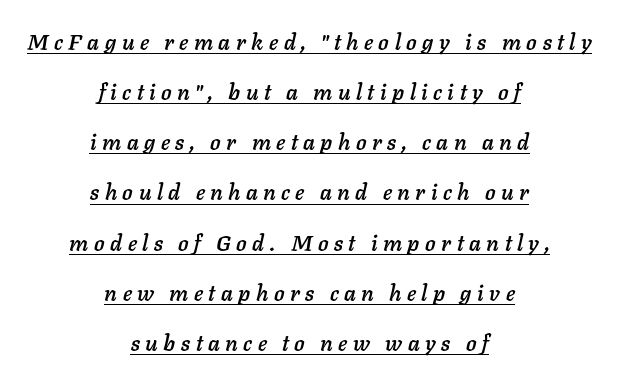
The image shows 22 px text type, italic (leaning right); set centered, loose line spacing (2.28x), unusually wide letter spacing (+0.25 em), underlined.
